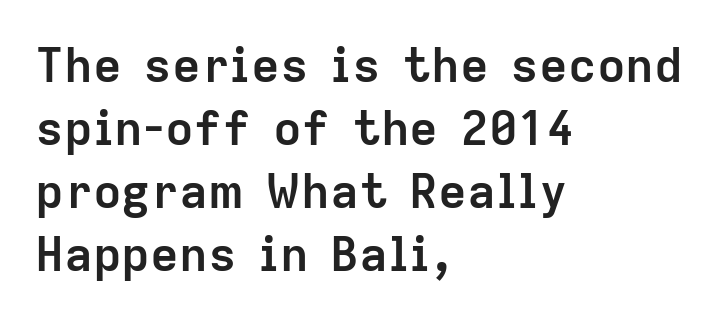
{"serif": "no", "italic": "no", "bold": "yes", "weight": "semibold", "width": "normal", "stroke_contrast": "low", "x_height": "medium", "monospaced": "no", "underline": "no", "align": "left", "line_spacing": "normal", "line_spacing_ratio": 1.31, "letter_spacing": "normal", "letter_spacing_em": 0.0, "glyph_px": 48}
